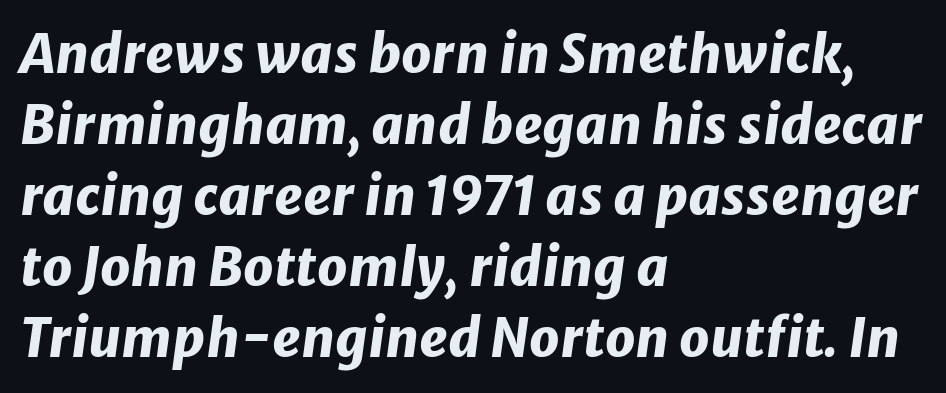
{"italic": "yes", "lean": "right", "slant_degrees": 8, "bold": "yes", "weight": "heavy", "width": "normal", "stroke_contrast": "low", "x_height": "medium", "monospaced": "no", "underline": "no", "align": "left", "line_spacing": "normal", "line_spacing_ratio": 1.34, "letter_spacing": "normal", "letter_spacing_em": 0.0, "glyph_px": 53}
